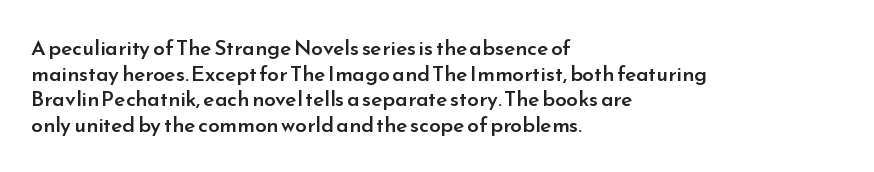
Q: Is the text bold? A: Semi-bold.
Q: Is the text italic (slanted)? A: No, it is upright.
Q: Is the text underlined? A: No.
Q: How is the paragraph aligned? A: Left-aligned.
Q: Is the spacing between letters normal or unusually wide? A: Normal.
